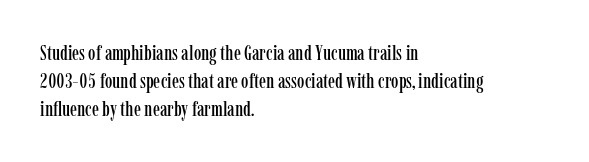
{"italic": "no", "underline": "no", "align": "left", "line_spacing": "normal", "line_spacing_ratio": 1.33, "letter_spacing": "normal", "letter_spacing_em": 0.0, "glyph_px": 21}
